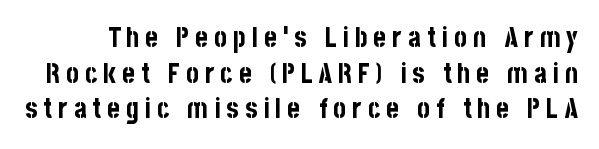
Q: Is the text bold? A: Yes.
Q: Is the text italic (slanted)? A: No, it is upright.
Q: Is the text underlined? A: No.
Q: Is the spacing between letters normal or unusually wide? A: Unusually wide.
Q: Is the spacing between lines tight, normal or loose? A: Normal.
